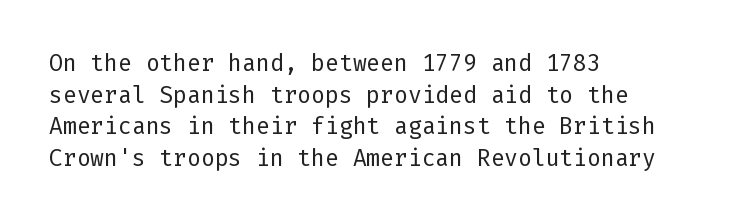
Q: Is the text bold? A: No.
Q: Is the text italic (slanted)? A: No, it is upright.
Q: Is the text underlined? A: No.
Q: How is the paragraph aligned? A: Left-aligned.
Q: Is the spacing between letters normal or unusually wide? A: Normal.
Q: Is the spacing between lines tight, normal or loose? A: Normal.
